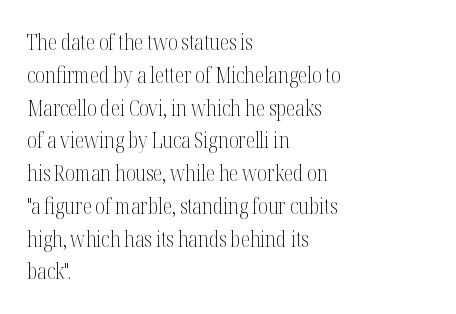
Q: Is the text bold? A: No.
Q: Is the text italic (slanted)? A: No, it is upright.
Q: Is the text underlined? A: No.
Q: How is the paragraph aligned? A: Left-aligned.
Q: Is the spacing between letters normal or unusually wide? A: Normal.
Q: Is the spacing between lines tight, normal or loose? A: Normal.
